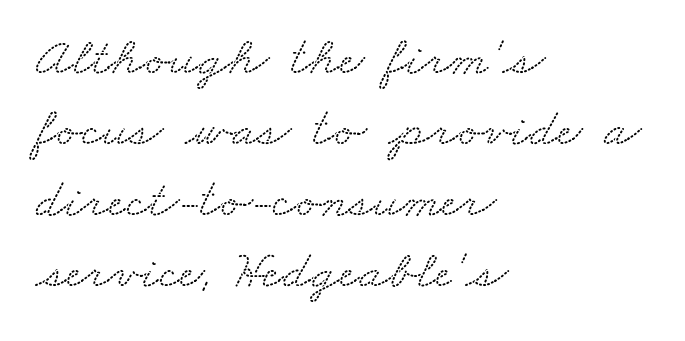
These lines are rendered in a variable-pitch font. Letters rest on an invisible, unmarked baseline. The leading is moderate, giving the passage an even texture. Letter spacing: default.
